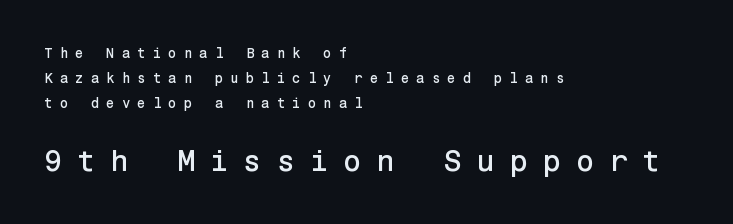
The image shows 30 px sans-serif type, upright; set left-aligned, line spacing 1.77x, unusually wide letter spacing (+0.49 em), not underlined; the second (bottom) block is 2.14x larger; low stroke contrast and a medium x-height.
